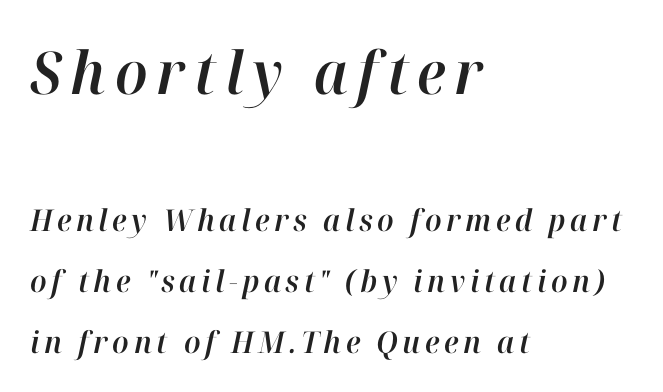
{"italic": "yes", "lean": "right", "slant_degrees": 12, "width": "normal", "stroke_contrast": "high", "x_height": "medium", "monospaced": "no", "underline": "no", "align": "left", "line_spacing": "loose", "line_spacing_ratio": 2.04, "larger_block": "first", "size_ratio": 1.97, "glyph_px": 59}
